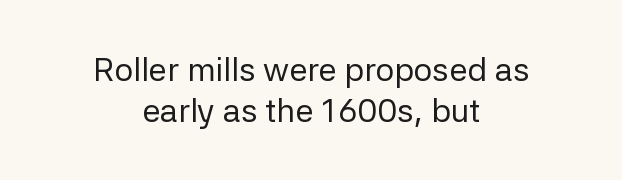
The image shows 33 px regular-weight sans-serif type, upright; set centered, normal line spacing (1.25x), normal letter spacing, not underlined; low stroke contrast and a medium x-height.
